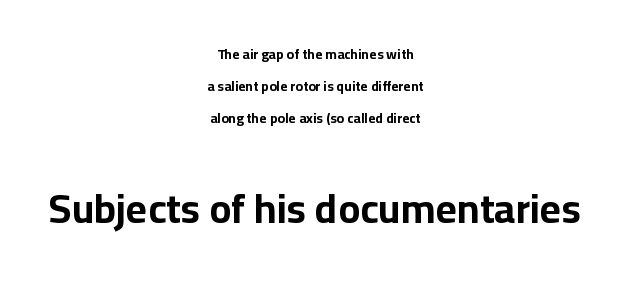
{"serif": "no", "italic": "no", "bold": "yes", "weight": "bold", "width": "normal", "stroke_contrast": "low", "x_height": "medium", "monospaced": "no", "underline": "no", "align": "center", "line_spacing": "loose", "line_spacing_ratio": 2.3, "letter_spacing": "normal", "letter_spacing_em": 0.0, "larger_block": "second", "size_ratio": 2.93, "glyph_px": 41}
